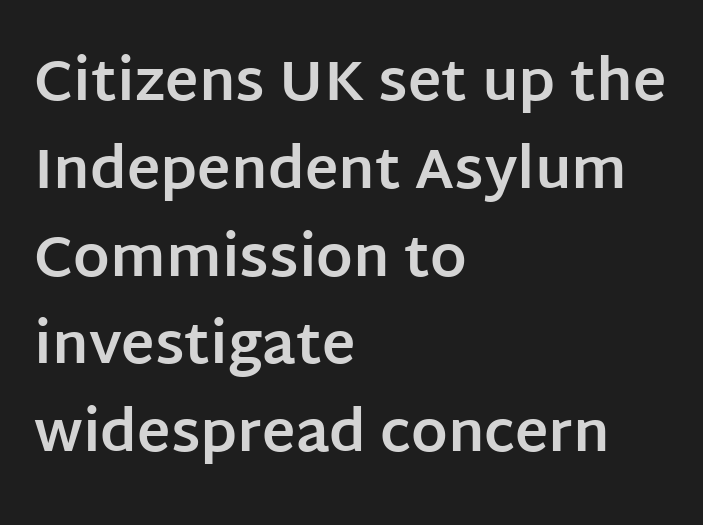
Q: Is the text bold? A: Yes.
Q: Is the text italic (slanted)? A: No, it is upright.
Q: Is the typeface a serif or a sans-serif typeface? A: Sans-serif.
Q: Is the text underlined? A: No.
Q: How is the paragraph aligned? A: Left-aligned.
Q: Is the spacing between letters normal or unusually wide? A: Normal.
Q: Is the spacing between lines tight, normal or loose? A: Normal.
Q: Width (condensed, normal, or wide)? A: Normal.
Q: Stroke contrast? A: Low.
Q: x-height? A: Large.
Q: Monospaced? A: No.
